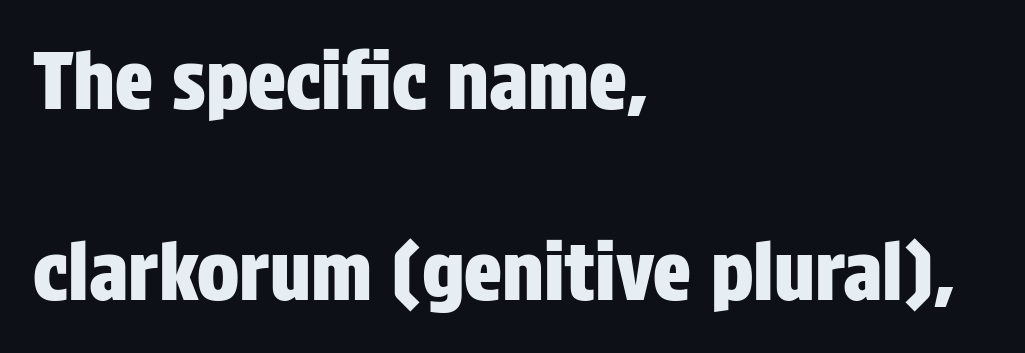
{"serif": "no", "italic": "no", "width": "condensed", "stroke_contrast": "low", "x_height": "large", "monospaced": "no", "underline": "no", "align": "left", "line_spacing": "loose", "line_spacing_ratio": 2.42, "letter_spacing": "normal", "letter_spacing_em": 0.0, "glyph_px": 79}
